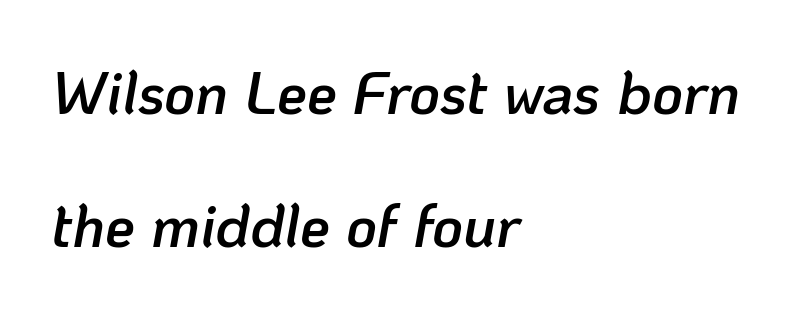
The image shows 60 px semibold type, italic (leaning right); set left-aligned, loose line spacing (2.21x), normal letter spacing, not underlined; low stroke contrast and a medium x-height.
